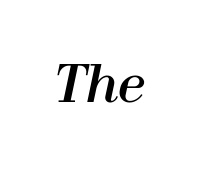
Does the lettering tilt? It does — this is italic. Words float on clear page, feet unadorned. Tracking here is standard; glyphs follow each other at the usual distance. Do the characters align in a grid? No, the font is proportional.
